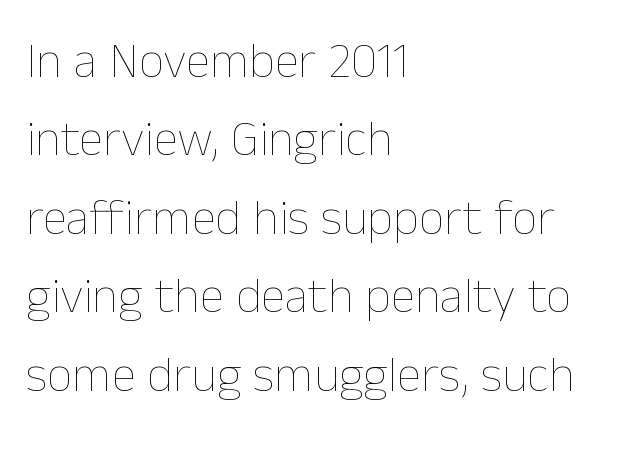
The image shows 50 px thin type, upright; set left-aligned, normal line spacing (1.57x), normal letter spacing, not underlined; low stroke contrast and a medium x-height.
